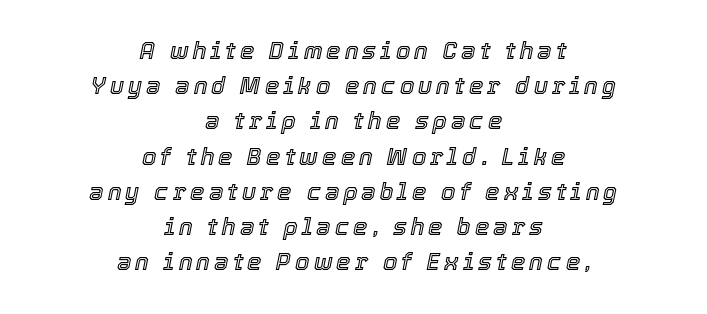
Q: Is the text italic (slanted)? A: Yes, it leans right by about 12 degrees.
Q: Is the text underlined? A: No.
Q: How is the paragraph aligned? A: Centered.
Q: Is the spacing between lines tight, normal or loose? A: Normal.
